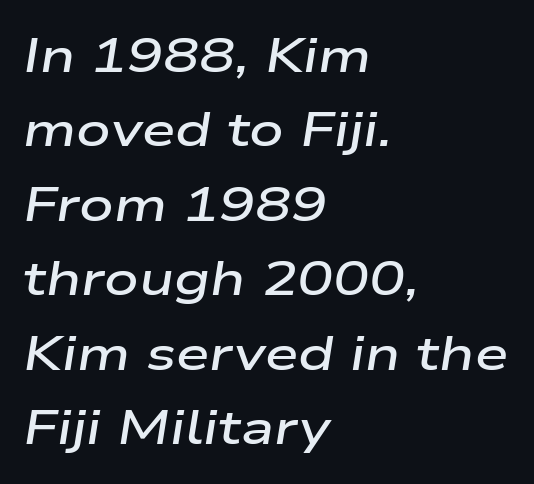
The designer left line spacing at the default. Default kerning and tracking; the words read as compact shapes. Short and long lines alike share a common starting point at left. A bare baseline throughout the passage. Would a proofreader flag this as italicized? Yes.
